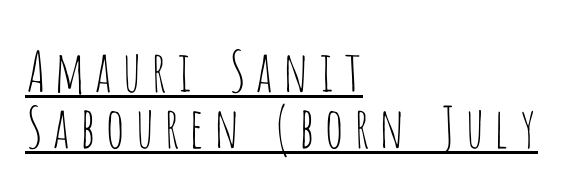
{"serif": "no", "italic": "no", "bold": "no", "weight": "thin", "width": "condensed", "stroke_contrast": "low", "x_height": "large", "monospaced": "no", "underline": "yes", "align": "left", "line_spacing": "tight", "line_spacing_ratio": 1.0, "glyph_px": 56}
